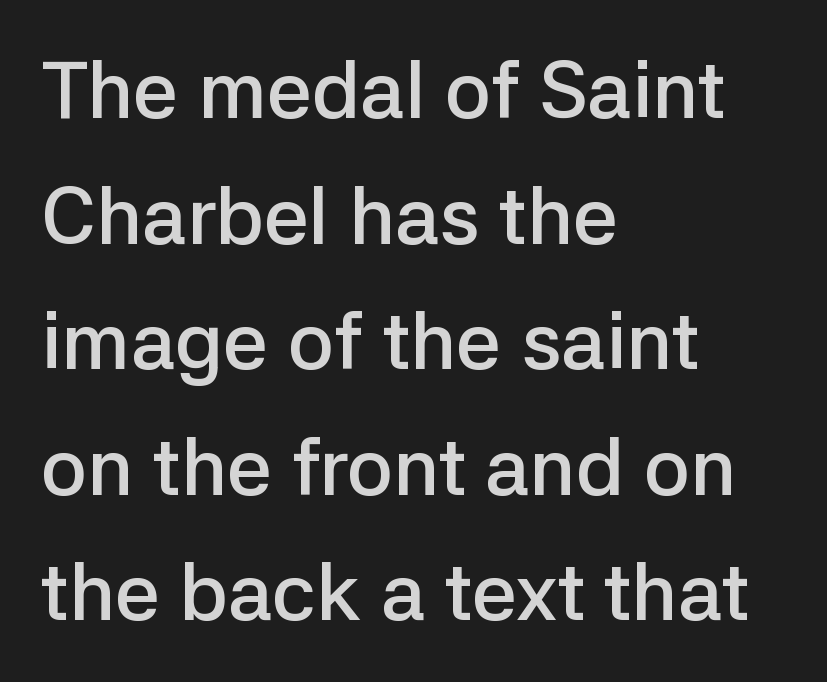
The image shows 80 px semibold sans-serif type, upright; set left-aligned, normal line spacing (1.57x), normal letter spacing, not underlined; low stroke contrast and a medium x-height.
